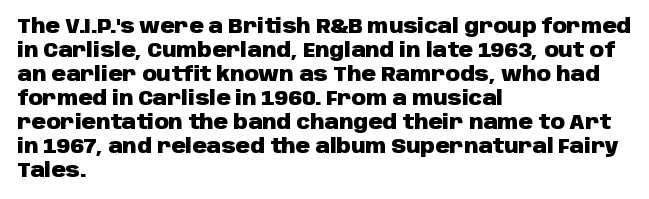
The image shows 20 px bold type, upright; set left-aligned, line spacing 1.2x, normal letter spacing, not underlined.
